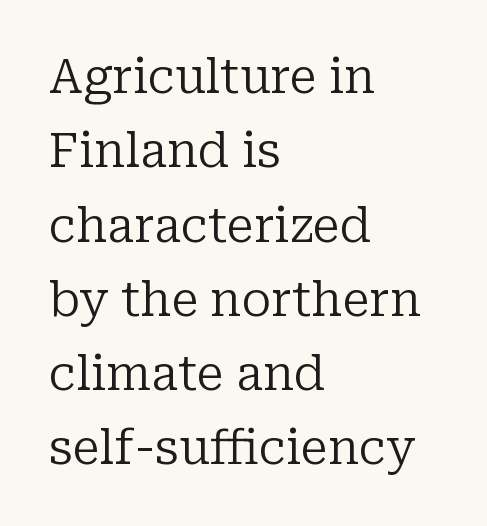
{"serif": "yes", "italic": "no", "bold": "no", "weight": "regular", "width": "normal", "stroke_contrast": "low", "x_height": "medium", "monospaced": "no", "underline": "no", "align": "left", "line_spacing": "normal", "line_spacing_ratio": 1.58, "letter_spacing": "normal", "letter_spacing_em": 0.0, "glyph_px": 47}
